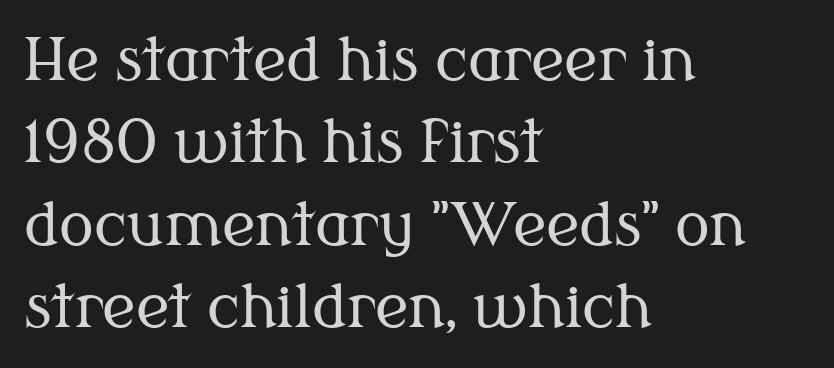
{"serif": "yes", "italic": "no", "bold": "no", "weight": "regular", "width": "normal", "stroke_contrast": "medium", "x_height": "medium", "monospaced": "no", "underline": "no", "align": "left", "line_spacing": "normal", "line_spacing_ratio": 1.42, "letter_spacing": "normal", "letter_spacing_em": 0.0, "glyph_px": 58}
